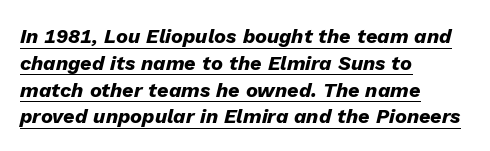
Standard letterfit; no display-style spreading of the glyphs. A rule runs beneath these lines of type. In terms of posture, this sample is oblique. A student would call this left alignment; a typographer would say flush left, rag right.
